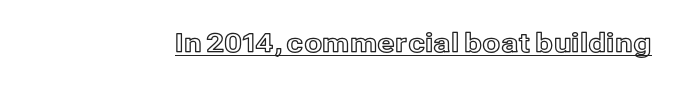
Posture: vertical. Is the letter spacing exaggerated? No — it looks like the ordinary default. These characters rest on top of a visible drawn line.
